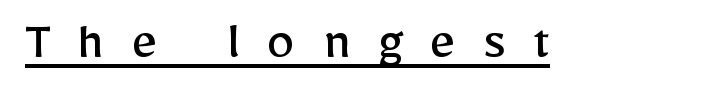
The image shows 57 px regular-weight sans-serif type, upright; set unusually wide letter spacing (+0.47 em), underlined; low stroke contrast and a medium x-height.
